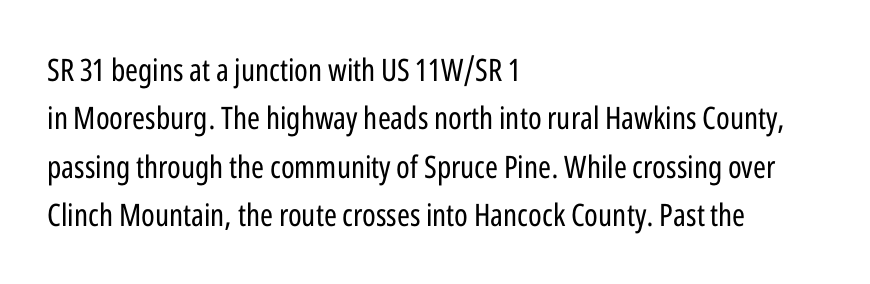
The image shows 31 px regular-weight, condensed sans-serif type, upright; set left-aligned, normal line spacing (1.56x), normal letter spacing, not underlined; low stroke contrast and a medium x-height.
